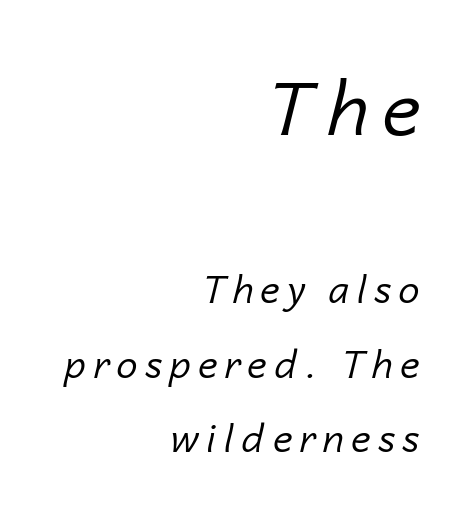
The image shows 75 px regular-weight type, italic (leaning right); set right-aligned, loose line spacing (1.97x), not underlined; the first (top) block is 1.97x larger; low stroke contrast and a medium x-height.
